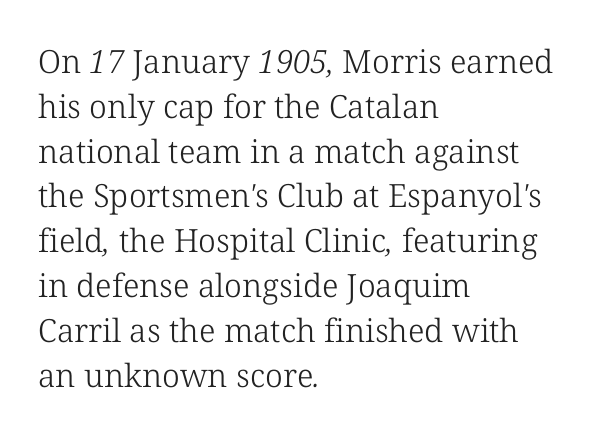
{"serif": "yes", "bold": "no", "weight": "light", "width": "normal", "stroke_contrast": "low", "x_height": "medium", "monospaced": "no", "underline": "no", "align": "left", "line_spacing": "normal", "line_spacing_ratio": 1.4, "letter_spacing": "normal", "letter_spacing_em": 0.0, "glyph_px": 32}
